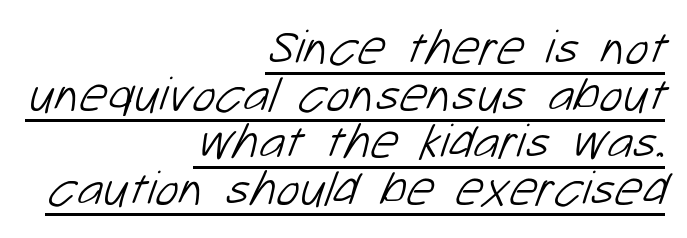
The image shows 49 px light sans-serif type; set right-aligned, tight line spacing (0.96x), normal letter spacing, underlined; low stroke contrast and a medium x-height.
